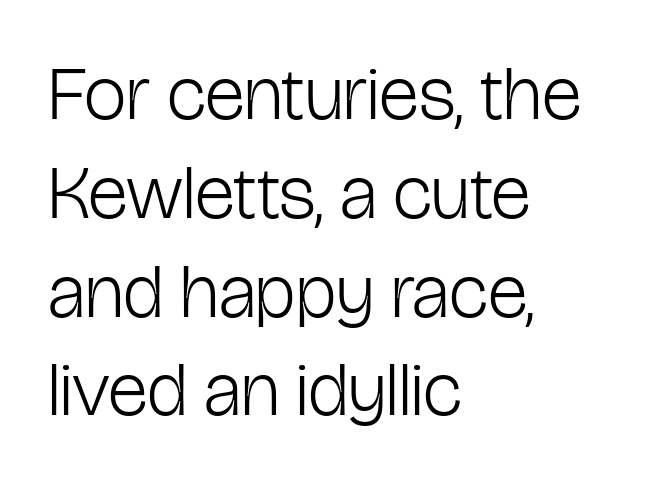
No extra ink here — the face is not bold. Nothing unusual about the tracking: characters are spaced as the font intends. Underlining? Definitely not there. To sum up the face: it is a sans, with no serifs.
